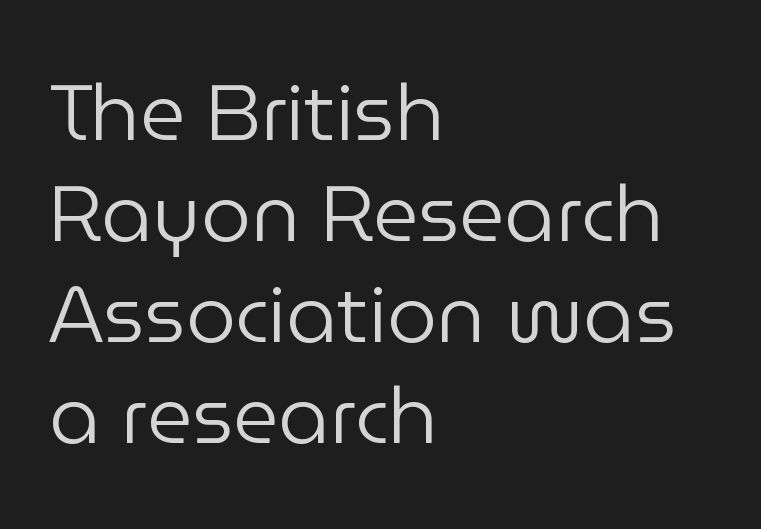
{"serif": "no", "italic": "no", "bold": "no", "weight": "regular", "width": "normal", "stroke_contrast": "low", "x_height": "medium", "monospaced": "no", "underline": "no", "align": "left", "line_spacing": "normal", "line_spacing_ratio": 1.28, "letter_spacing": "normal", "letter_spacing_em": 0.0, "glyph_px": 79}
